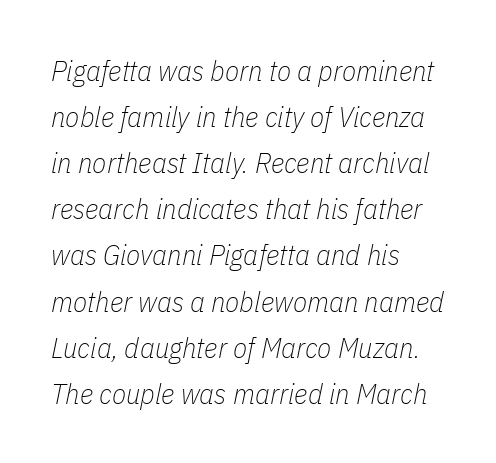
Regular leading. Each letter keeps its own natural width here, so spacing adapts to shape. An italicized treatment has been applied to the whole sample. The line texture is even and compact thanks to regular tracking.
